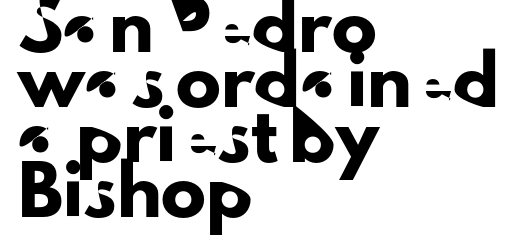
Q: Is the text italic (slanted)? A: No, it is upright.
Q: Is the typeface a serif or a sans-serif typeface? A: Sans-serif.
Q: Is the text underlined? A: No.
Q: How is the paragraph aligned? A: Left-aligned.
Q: Is the spacing between letters normal or unusually wide? A: Normal.
Q: Width (condensed, normal, or wide)? A: Normal.
Q: Stroke contrast? A: Low.
Q: x-height? A: Small.
Q: Monospaced? A: No.
